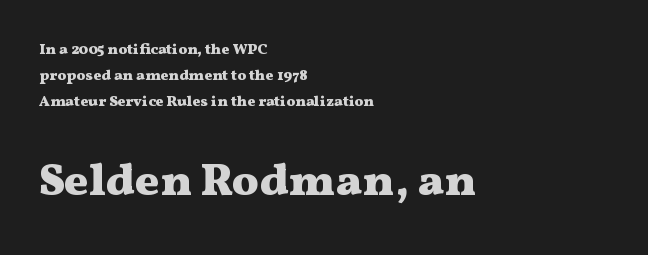
Q: Is the text bold? A: Yes.
Q: Is the text italic (slanted)? A: No, it is upright.
Q: Is the typeface a serif or a sans-serif typeface? A: Serif.
Q: Is the text underlined? A: No.
Q: How is the paragraph aligned? A: Left-aligned.
Q: Is the spacing between letters normal or unusually wide? A: Normal.
Q: Which block of text is set in a larger size, the first (top) or the second (bottom)? A: The second (bottom) one.
Q: Width (condensed, normal, or wide)? A: Wide.
Q: Stroke contrast? A: Medium.
Q: x-height? A: Medium.
Q: Monospaced? A: No.
